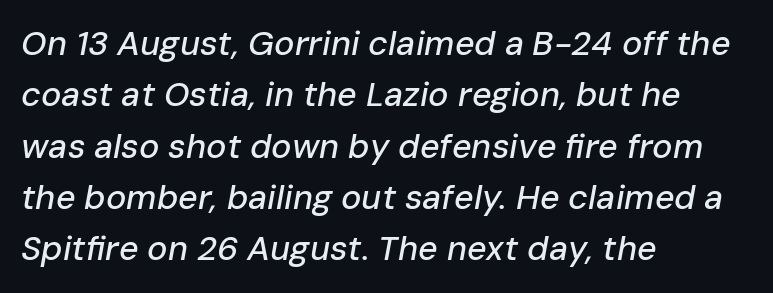
The image shows 34 px text type, italic (leaning right); set left-aligned, normal line spacing (1.51x), normal letter spacing, not underlined; low stroke contrast and a medium x-height.
